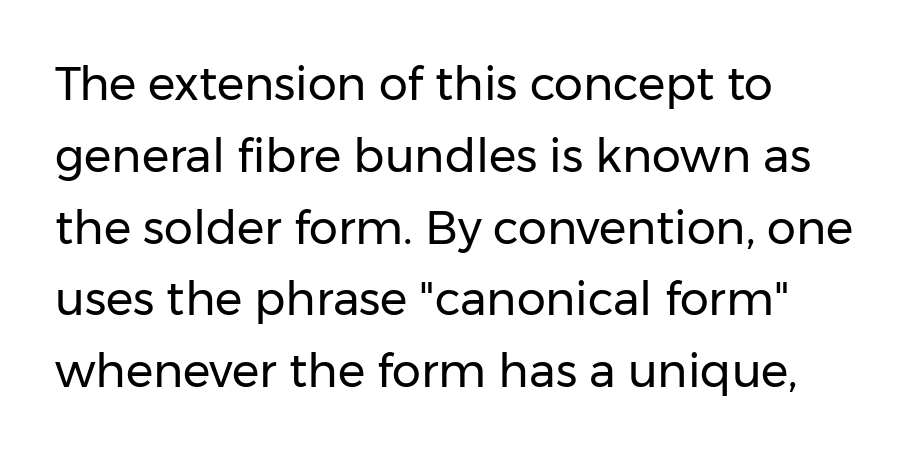
Q: Is the text bold? A: No.
Q: Is the text italic (slanted)? A: No, it is upright.
Q: Is the typeface a serif or a sans-serif typeface? A: Sans-serif.
Q: Is the text underlined? A: No.
Q: How is the paragraph aligned? A: Left-aligned.
Q: Is the spacing between letters normal or unusually wide? A: Normal.
Q: Is the spacing between lines tight, normal or loose? A: Normal.
Q: Width (condensed, normal, or wide)? A: Normal.
Q: Stroke contrast? A: Low.
Q: x-height? A: Medium.
Q: Monospaced? A: No.
